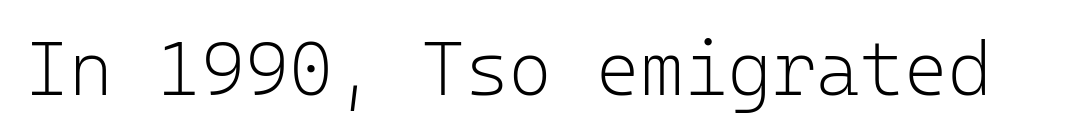
You can tell from the bare stems that sans-serif type was used. This rendering leaves character spacing at its baseline value. A typesetter would call this monospace, since all characters share one set width. Vertical strokes here are truly vertical. Compared with a typical body face, this is equally light or lighter still. The baseline area is clear.
